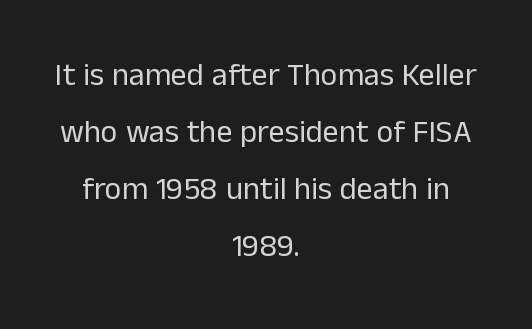
{"serif": "no", "italic": "no", "bold": "no", "weight": "regular", "width": "normal", "stroke_contrast": "low", "x_height": "medium", "monospaced": "no", "underline": "no", "align": "center", "line_spacing_ratio": 1.78, "letter_spacing": "normal", "letter_spacing_em": 0.0, "glyph_px": 32}
